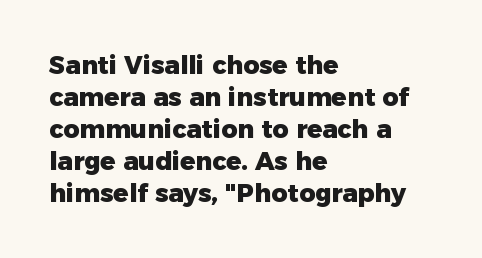
{"italic": "no", "bold": "yes", "underline": "no", "align": "left", "line_spacing": "normal", "line_spacing_ratio": 1.28, "letter_spacing": "normal", "letter_spacing_em": 0.0, "glyph_px": 25}
